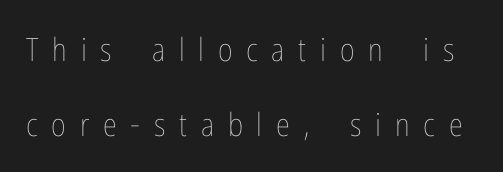
{"italic": "no", "bold": "no", "weight": "thin", "width": "condensed", "stroke_contrast": "low", "x_height": "medium", "monospaced": "no", "underline": "no", "line_spacing": "loose", "line_spacing_ratio": 2.34, "letter_spacing": "wide", "letter_spacing_em": 0.43, "glyph_px": 32}
